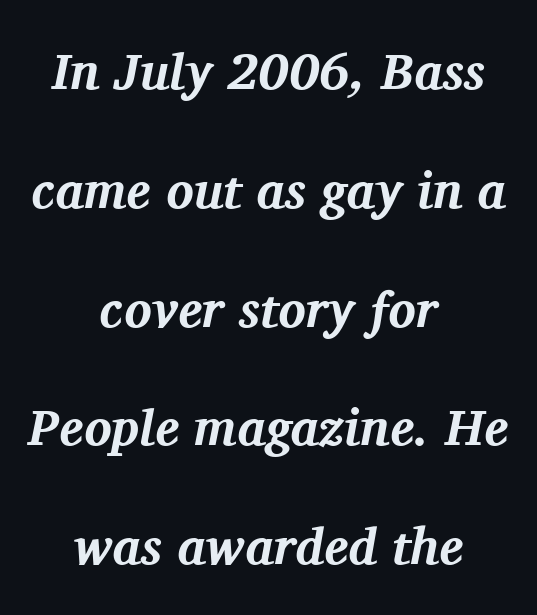
The passage shown has conventional tracking throughout. Character widths vary here, with narrow letters taking less room than wide ones. Lines of text with bare space underneath. These lines were composed using italics. The face used here has the dense, thick strokes of a bold. Reading down the block, each line starts at a different indent, mirrored at its end.
